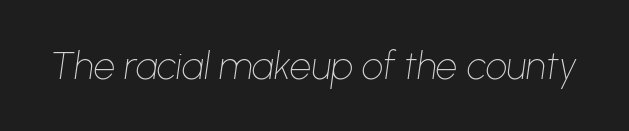
The image shows 38 px thin type, italic (leaning right); set normal letter spacing, not underlined; low stroke contrast and a medium x-height.
